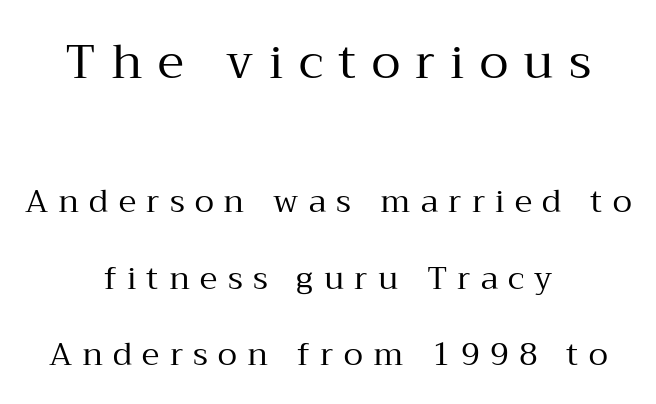
Q: Is the text bold? A: No.
Q: Is the text italic (slanted)? A: No, it is upright.
Q: Is the typeface a serif or a sans-serif typeface? A: Serif.
Q: Is the text underlined? A: No.
Q: How is the paragraph aligned? A: Centered.
Q: Is the spacing between letters normal or unusually wide? A: Unusually wide.
Q: Is the spacing between lines tight, normal or loose? A: Loose.
Q: Which block of text is set in a larger size, the first (top) or the second (bottom)? A: The first (top) one.
Q: Width (condensed, normal, or wide)? A: Normal.
Q: Stroke contrast? A: Medium.
Q: x-height? A: Medium.
Q: Monospaced? A: No.
